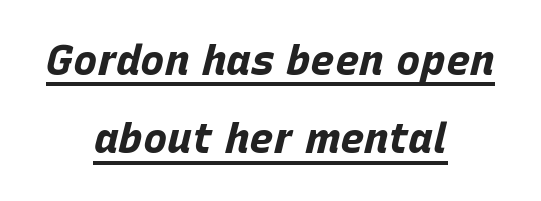
{"italic": "yes", "lean": "right", "slant_degrees": 15, "bold": "yes", "weight": "bold", "width": "normal", "stroke_contrast": "low", "x_height": "large", "monospaced": "no", "underline": "yes", "align": "center", "line_spacing": "loose", "line_spacing_ratio": 1.91, "letter_spacing": "normal", "letter_spacing_em": 0.0, "glyph_px": 41}
